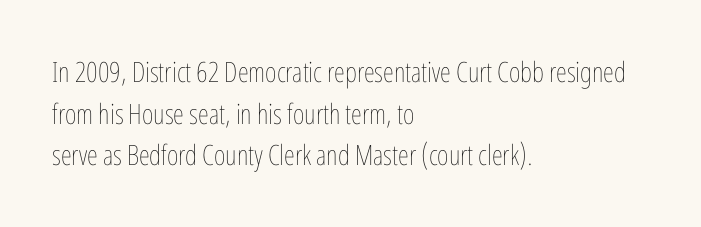
Q: Is the text bold? A: No.
Q: Is the text italic (slanted)? A: No, it is upright.
Q: Is the text underlined? A: No.
Q: How is the paragraph aligned? A: Left-aligned.
Q: Is the spacing between letters normal or unusually wide? A: Normal.
Q: Is the spacing between lines tight, normal or loose? A: Normal.
Q: Width (condensed, normal, or wide)? A: Condensed.
Q: Stroke contrast? A: Low.
Q: x-height? A: Medium.
Q: Monospaced? A: No.
